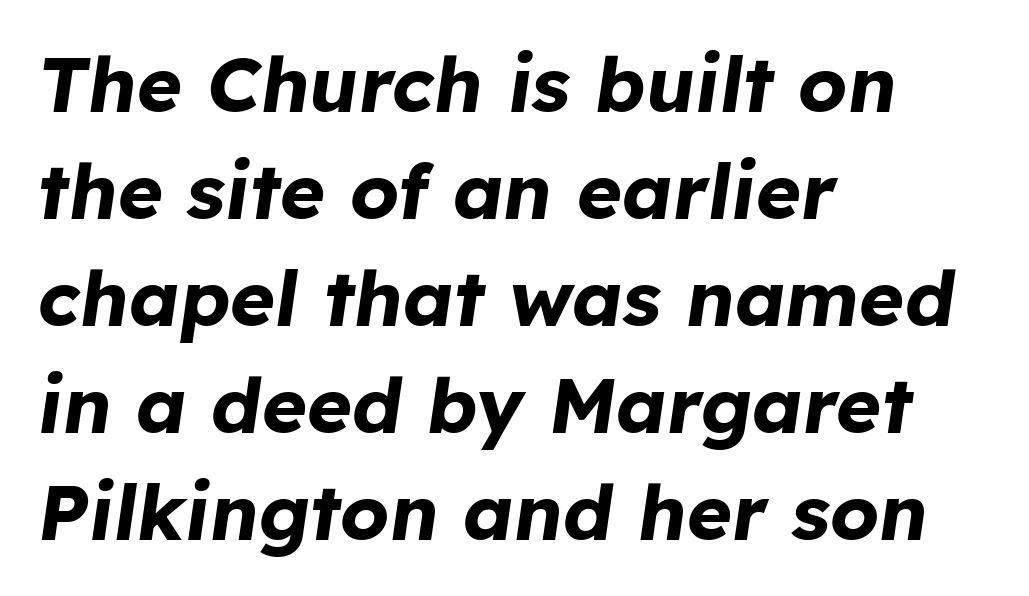
The face used here is proportionally spaced, like ordinary book or web type. The strokes are fattened all the way to bold. Slant detected: the letters are inclined. Check under the words: just untouched page. The lines in this sample share a left origin and differ only in where they stop.
